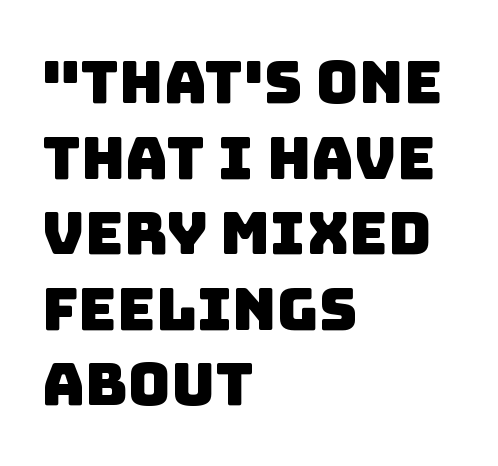
The image shows 59 px sans-serif type; set left-aligned, normal line spacing (1.28x), normal letter spacing, not underlined; low stroke contrast and a large x-height.
